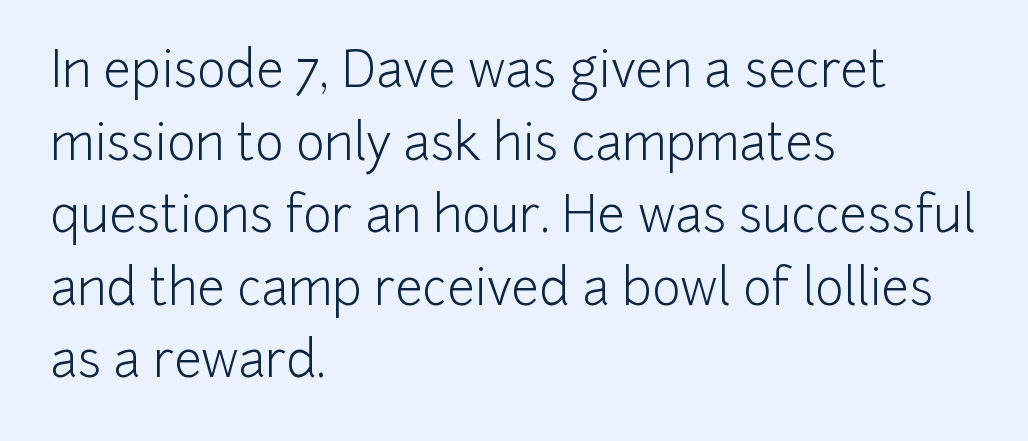
Baseline-to-baseline distance is the conventional proportion of letter height. Italic? Not at all — the glyphs are vertical. Unmarked baselines from the first word to the last. The tracking reads as untouched default to a designer's eye. Does the type have serifs? No, each stem ends abruptly. The face used here is proportionally spaced, like ordinary book or web type.
